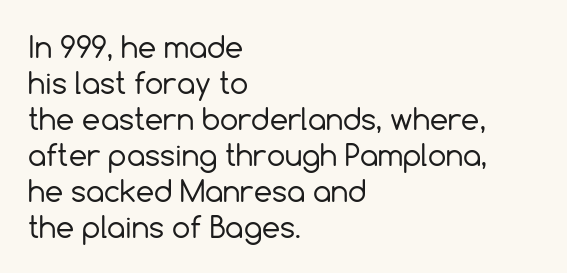
The image shows 29 px regular-weight sans-serif type, upright; set left-aligned, line spacing 1.24x, normal letter spacing, not underlined; a medium x-height.
